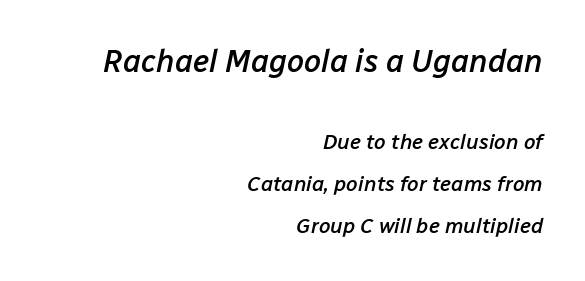
The image shows 31 px semibold type, italic (leaning right); set right-aligned, loose line spacing (2.0x), normal letter spacing, not underlined; the first (top) block is 1.48x larger; low stroke contrast and a medium x-height.
